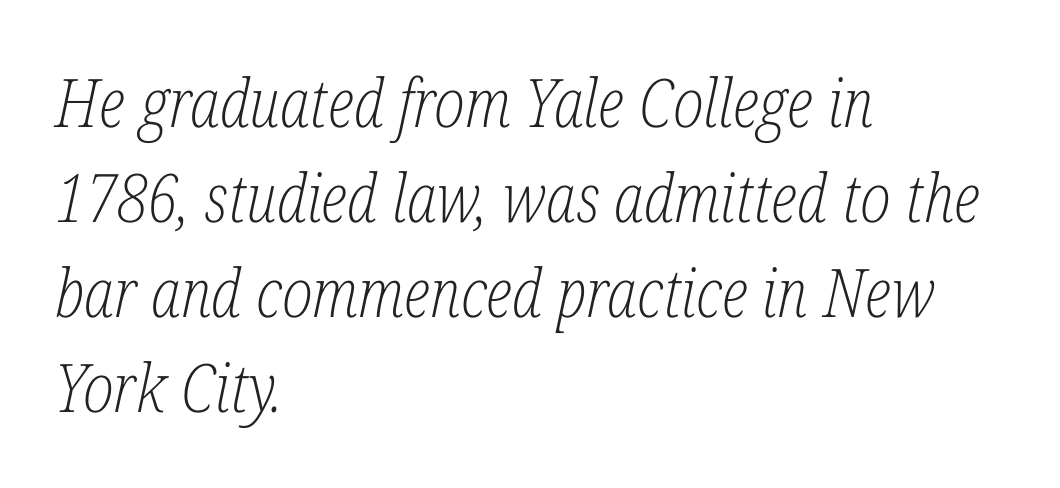
Q: Is the text bold? A: No.
Q: Is the text italic (slanted)? A: Yes, it leans right by about 12 degrees.
Q: Is the typeface a serif or a sans-serif typeface? A: Serif.
Q: Is the text underlined? A: No.
Q: How is the paragraph aligned? A: Left-aligned.
Q: Is the spacing between letters normal or unusually wide? A: Normal.
Q: Is the spacing between lines tight, normal or loose? A: Normal.
Q: Width (condensed, normal, or wide)? A: Condensed.
Q: Stroke contrast? A: Low.
Q: x-height? A: Medium.
Q: Monospaced? A: No.
